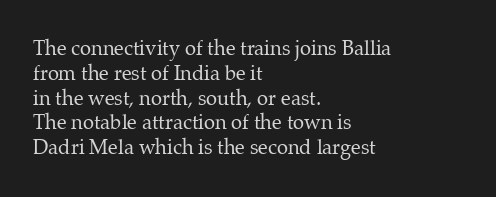
Q: Is the text bold? A: No.
Q: Is the text italic (slanted)? A: No, it is upright.
Q: Is the text underlined? A: No.
Q: How is the paragraph aligned? A: Left-aligned.
Q: Is the spacing between letters normal or unusually wide? A: Normal.
